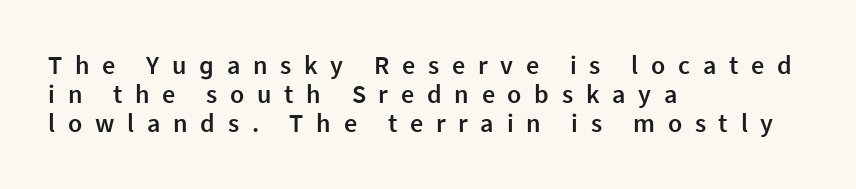
The image shows 26 px text type, upright; set left-aligned, tight line spacing (1.12x), unusually wide letter spacing (+0.49 em), not underlined.
